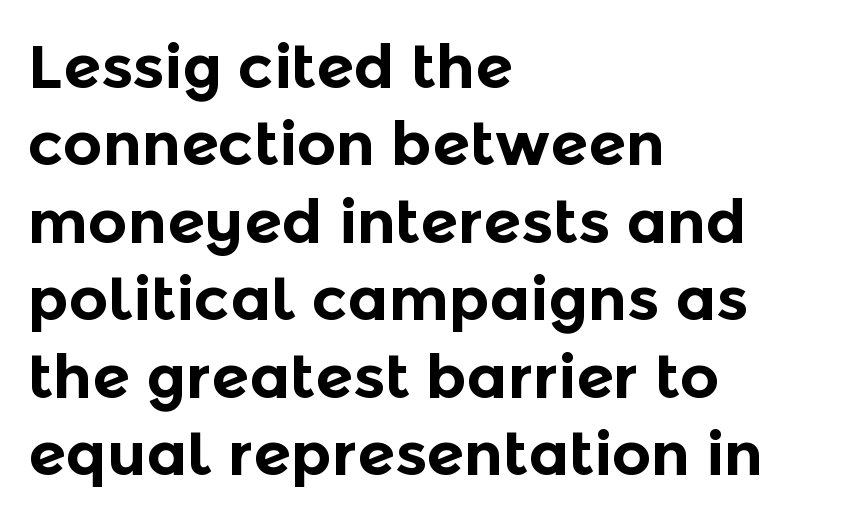
The image shows 61 px bold sans-serif type, upright; set left-aligned, normal line spacing (1.27x), normal letter spacing, not underlined; a medium x-height.
